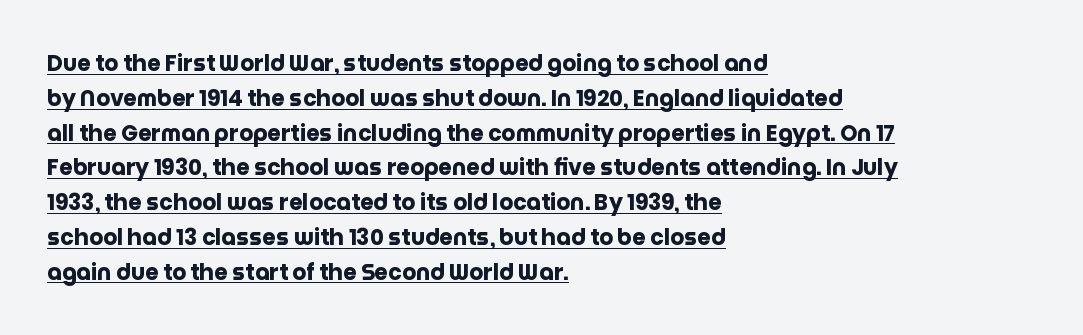
The image shows 22 px bold type, upright; set left-aligned, normal line spacing (1.58x), normal letter spacing, underlined.
